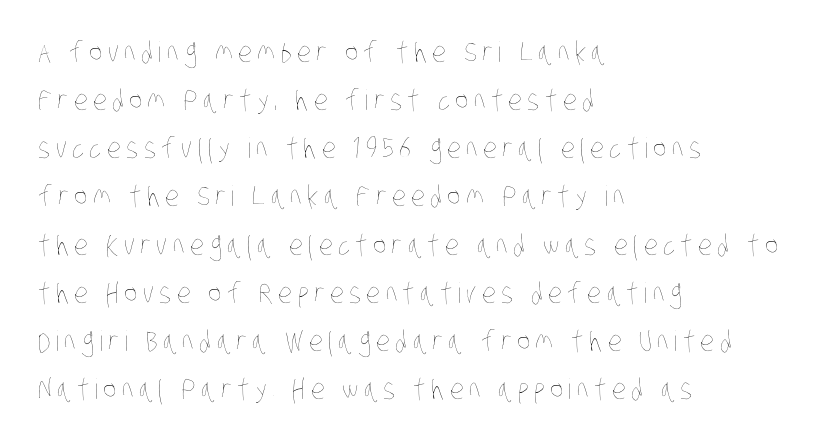
The image shows 28 px thin, condensed type; set left-aligned, line spacing 1.72x, not underlined; low stroke contrast and a large x-height.
